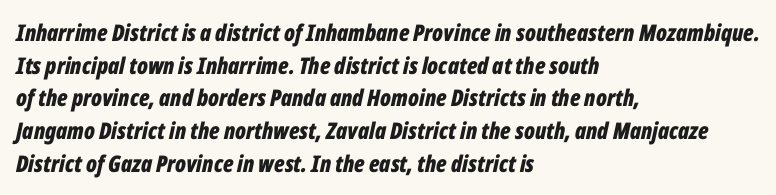
The image shows 23 px bold type, italic (leaning right); set left-aligned, normal line spacing (1.42x), normal letter spacing, not underlined.
